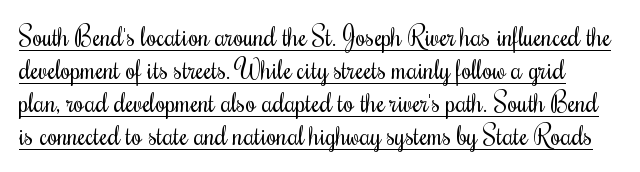
No chunkiness to these letters — they're not bold. Descenders here cross a horizontal rule under the line. Notice how descenders clear the ascenders below comfortably — that's standard leading. The type is set solid horizontally, with unmodified tracking.
